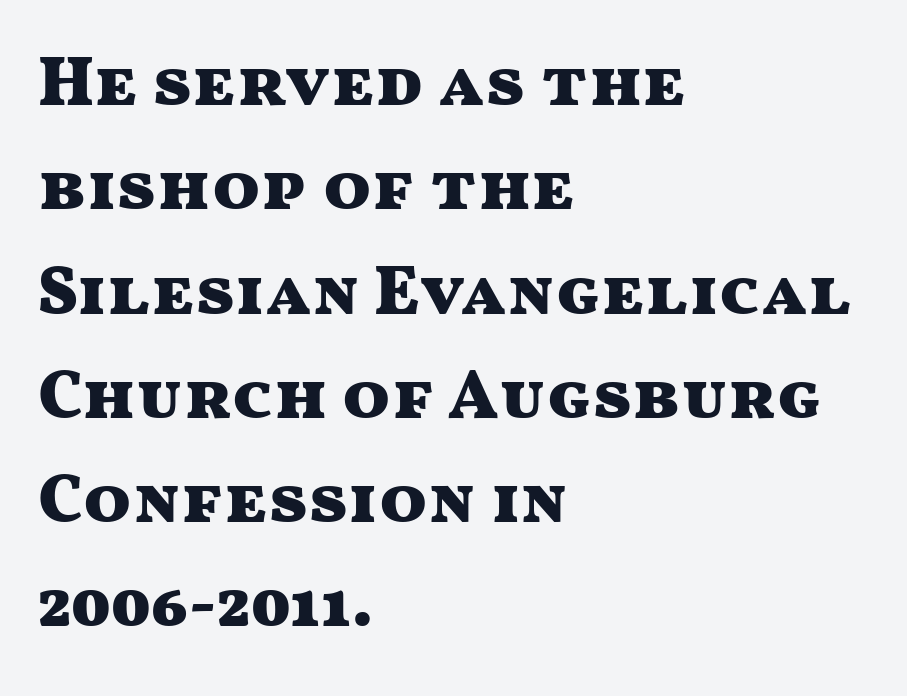
Q: Is the text bold? A: Yes.
Q: Is the text italic (slanted)? A: No, it is upright.
Q: Is the typeface a serif or a sans-serif typeface? A: Sans-serif.
Q: Is the text underlined? A: No.
Q: How is the paragraph aligned? A: Left-aligned.
Q: Is the spacing between letters normal or unusually wide? A: Normal.
Q: Is the spacing between lines tight, normal or loose? A: Normal.
Q: Width (condensed, normal, or wide)? A: Wide.
Q: Stroke contrast? A: Medium.
Q: x-height? A: Medium.
Q: Monospaced? A: No.
